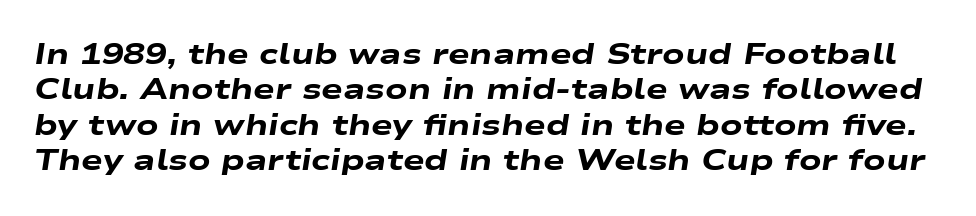
Between one letter and the next there's only the usual sliver of space. Every character sits at an angle, as italics do. I'd describe the lettering as bold — thick and assertive. Each row of text sits above clean, open space. Character widths vary here, with narrow letters taking less room than wide ones.
